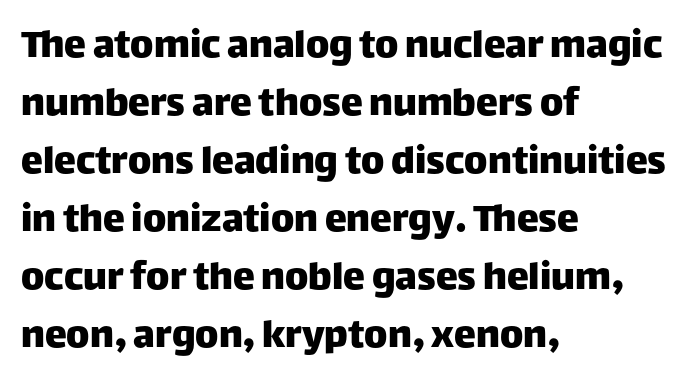
The image shows 44 px sans-serif type, upright; set left-aligned, normal line spacing (1.32x), normal letter spacing, not underlined; low stroke contrast and a large x-height.
